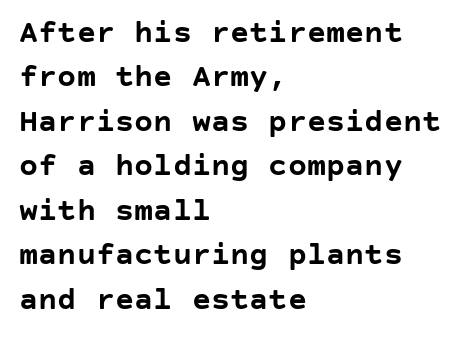
No word sits above an underline. Regarding serifs, this sample does without them. The line texture is even and compact thanks to regular tracking. Regarding leading, the lines here are spaced in the standard way. You can tell it's not italic because the verticals are truly vertical. The compositor pushed each line to the left boundary.
